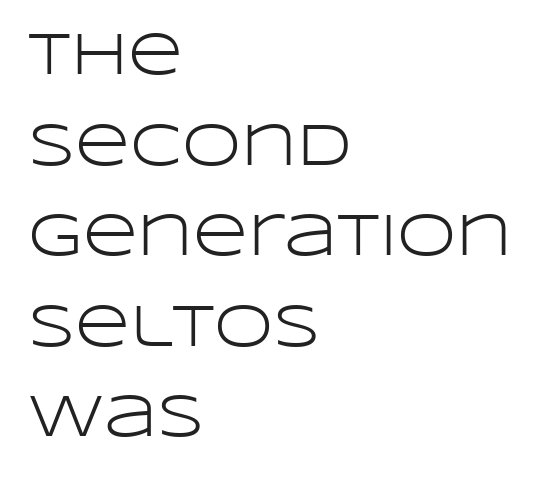
Q: Is the text bold? A: No.
Q: Is the text italic (slanted)? A: No, it is upright.
Q: Is the typeface a serif or a sans-serif typeface? A: Sans-serif.
Q: Is the text underlined? A: No.
Q: How is the paragraph aligned? A: Left-aligned.
Q: Is the spacing between letters normal or unusually wide? A: Normal.
Q: Is the spacing between lines tight, normal or loose? A: Normal.
Q: Width (condensed, normal, or wide)? A: Wide.
Q: Stroke contrast? A: Low.
Q: x-height? A: Large.
Q: Monospaced? A: No.
